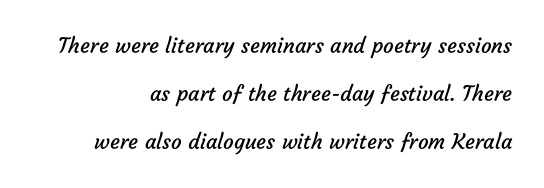
The specimen omits any rule beneath the text block's lines. Baseline-to-baseline distance is far greater than the letter height. Think standard paragraph weight, or any step lighter than that. Is the letter spacing exaggerated? No — it looks like the ordinary default.
